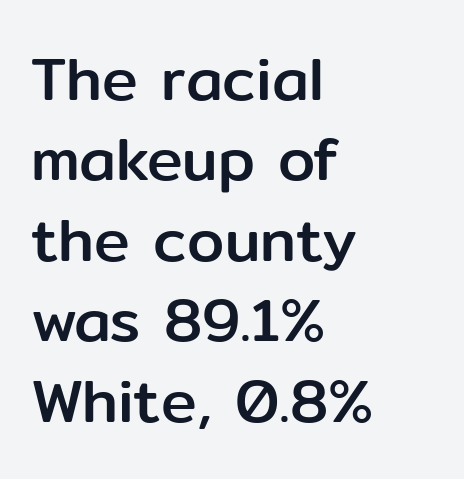
Q: Is the text italic (slanted)? A: No, it is upright.
Q: Is the typeface a serif or a sans-serif typeface? A: Sans-serif.
Q: Is the text underlined? A: No.
Q: How is the paragraph aligned? A: Left-aligned.
Q: Is the spacing between letters normal or unusually wide? A: Normal.
Q: Is the spacing between lines tight, normal or loose? A: Normal.
Q: Width (condensed, normal, or wide)? A: Normal.
Q: Stroke contrast? A: Low.
Q: x-height? A: Medium.
Q: Monospaced? A: No.
